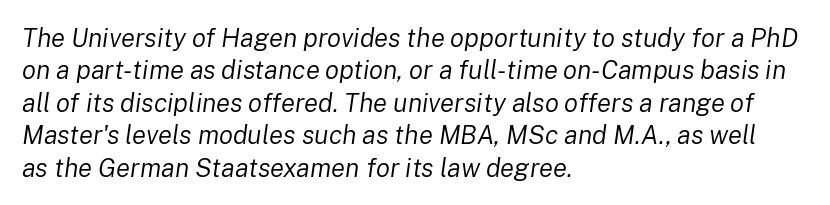
Honestly, the letter spacing is just normal — you wouldn't notice it. The line-height multiplier appears to be the usual default. Slant detected: the letters are inclined. The compositor pushed each line to the left boundary. The foot of each line stays bare and open. The strokes carry an ordinary text weight at most.
